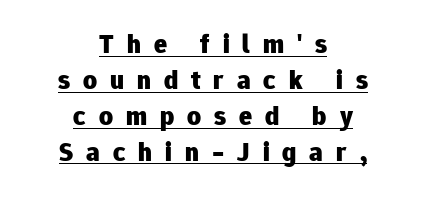
{"italic": "no", "bold": "yes", "underline": "yes", "align": "center", "line_spacing": "normal", "line_spacing_ratio": 1.33, "letter_spacing": "wide", "letter_spacing_em": 0.48, "glyph_px": 27}
